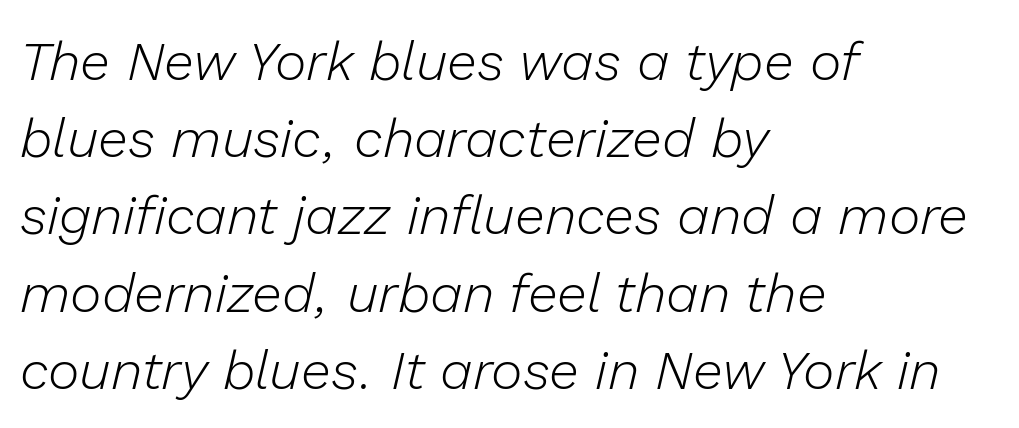
Q: Is the text bold? A: No.
Q: Is the text italic (slanted)? A: Yes, it leans right by about 13 degrees.
Q: Is the text underlined? A: No.
Q: How is the paragraph aligned? A: Left-aligned.
Q: Is the spacing between letters normal or unusually wide? A: Normal.
Q: Is the spacing between lines tight, normal or loose? A: Normal.
Q: Width (condensed, normal, or wide)? A: Normal.
Q: Stroke contrast? A: Low.
Q: x-height? A: Medium.
Q: Monospaced? A: No.
